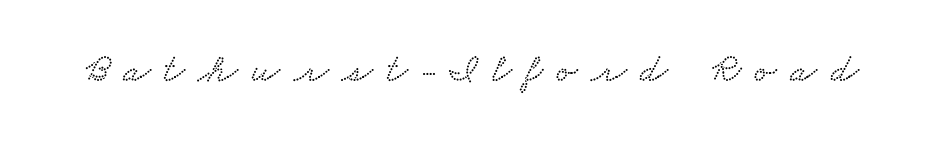
{"width": "wide", "stroke_contrast": "low", "x_height": "small", "monospaced": "no", "underline": "no", "letter_spacing": "wide", "letter_spacing_em": 0.34, "glyph_px": 40}
